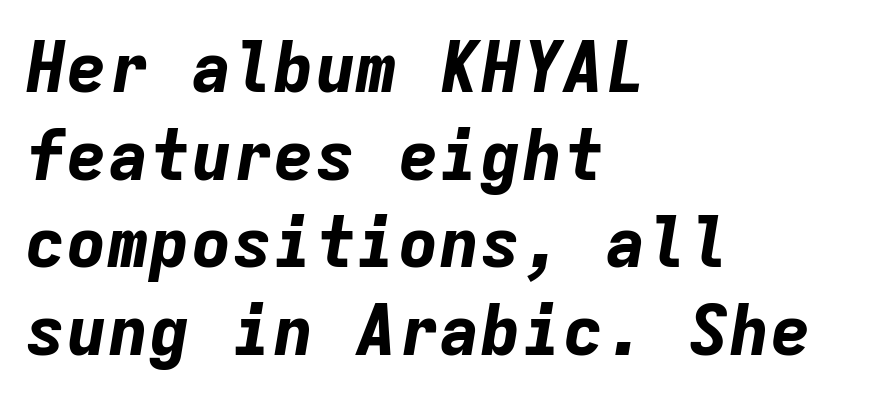
{"italic": "yes", "lean": "right", "slant_degrees": 9, "bold": "yes", "weight": "bold", "width": "normal", "stroke_contrast": "low", "x_height": "medium", "monospaced": "yes", "underline": "no", "align": "left", "line_spacing": "normal", "line_spacing_ratio": 1.27, "letter_spacing": "normal", "letter_spacing_em": 0.0, "glyph_px": 69}
